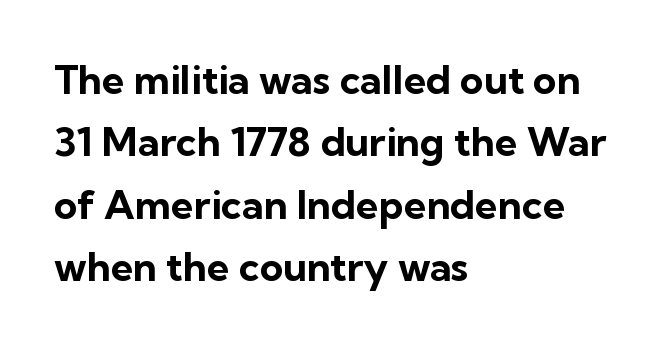
Q: Is the text bold? A: Yes.
Q: Is the text italic (slanted)? A: No, it is upright.
Q: Is the typeface a serif or a sans-serif typeface? A: Sans-serif.
Q: Is the text underlined? A: No.
Q: How is the paragraph aligned? A: Left-aligned.
Q: Is the spacing between letters normal or unusually wide? A: Normal.
Q: Is the spacing between lines tight, normal or loose? A: Normal.
Q: Width (condensed, normal, or wide)? A: Normal.
Q: Stroke contrast? A: Low.
Q: x-height? A: Medium.
Q: Monospaced? A: No.
